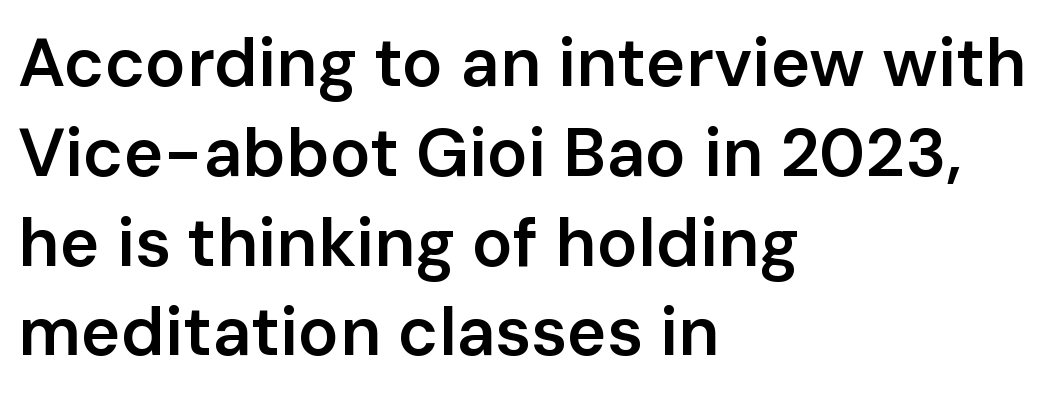
The image shows 68 px semibold sans-serif type, upright; set left-aligned, normal line spacing (1.32x), normal letter spacing, not underlined; low stroke contrast and a medium x-height.
